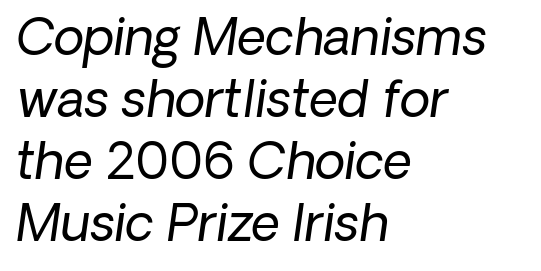
Q: Is the text bold? A: No.
Q: Is the text italic (slanted)? A: Yes, it leans right by about 8 degrees.
Q: Is the text underlined? A: No.
Q: How is the paragraph aligned? A: Left-aligned.
Q: Is the spacing between letters normal or unusually wide? A: Normal.
Q: Width (condensed, normal, or wide)? A: Normal.
Q: Stroke contrast? A: Low.
Q: x-height? A: Medium.
Q: Monospaced? A: No.
